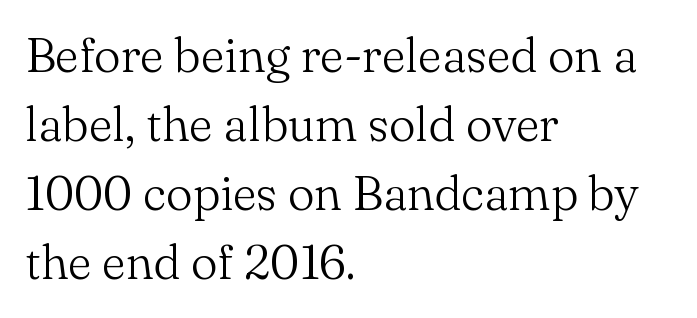
{"serif": "yes", "italic": "no", "bold": "no", "weight": "light", "width": "normal", "stroke_contrast": "medium", "x_height": "small", "monospaced": "no", "underline": "no", "align": "left", "line_spacing": "normal", "line_spacing_ratio": 1.44, "letter_spacing": "normal", "letter_spacing_em": 0.0, "glyph_px": 48}
